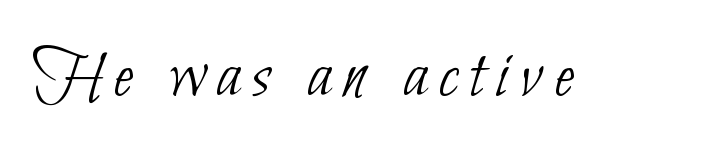
{"serif": "no", "bold": "no", "weight": "thin", "width": "condensed", "stroke_contrast": "low", "x_height": "small", "monospaced": "no", "underline": "no", "glyph_px": 72}
